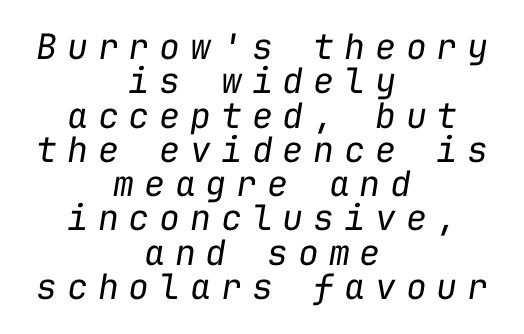
Q: Is the text bold? A: No.
Q: Is the text italic (slanted)? A: Yes, it leans right by about 9 degrees.
Q: Is the text underlined? A: No.
Q: How is the paragraph aligned? A: Centered.
Q: Is the spacing between letters normal or unusually wide? A: Unusually wide.
Q: Is the spacing between lines tight, normal or loose? A: Tight.
Q: Width (condensed, normal, or wide)? A: Normal.
Q: Stroke contrast? A: Low.
Q: x-height? A: Medium.
Q: Monospaced? A: Yes.
